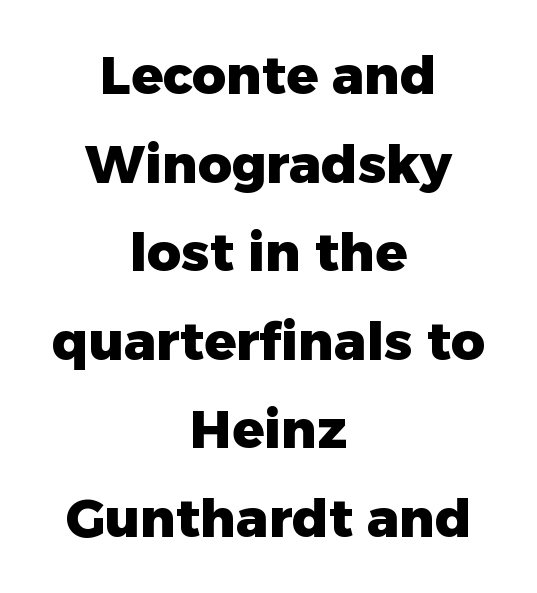
Regular leading. The letters sit at their default tracking, neither squeezed nor spread. A typesetter would call this proportional, since set widths differ per character. Underline: absent.
